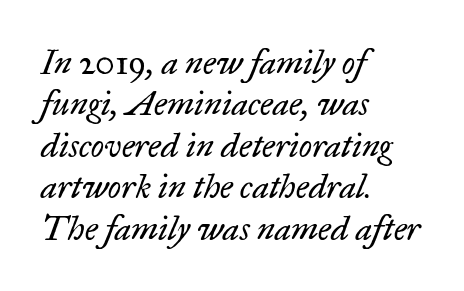
{"serif": "yes", "italic": "yes", "lean": "right", "slant_degrees": 17, "bold": "no", "weight": "regular", "width": "normal", "stroke_contrast": "low", "x_height": "small", "monospaced": "no", "underline": "no", "align": "left", "line_spacing_ratio": 1.22, "letter_spacing": "normal", "letter_spacing_em": 0.0, "glyph_px": 34}
